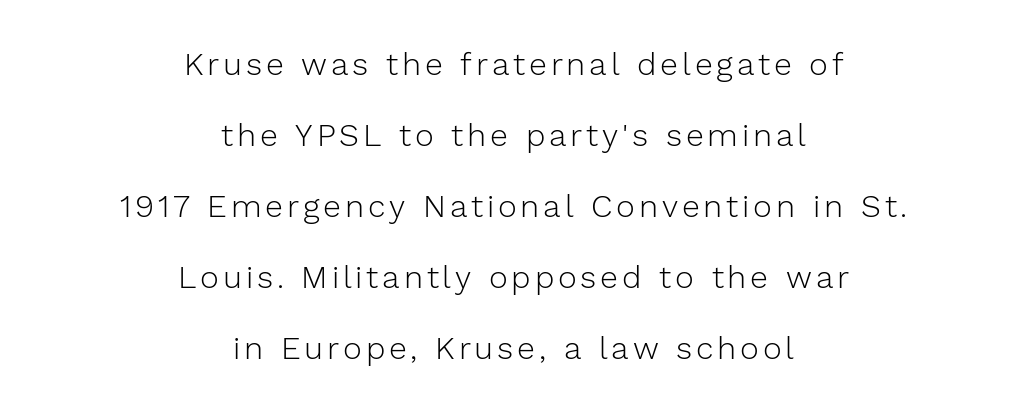
The image shows 32 px light sans-serif type, upright; set centered, loose line spacing (2.22x), not underlined; low stroke contrast and a medium x-height.
